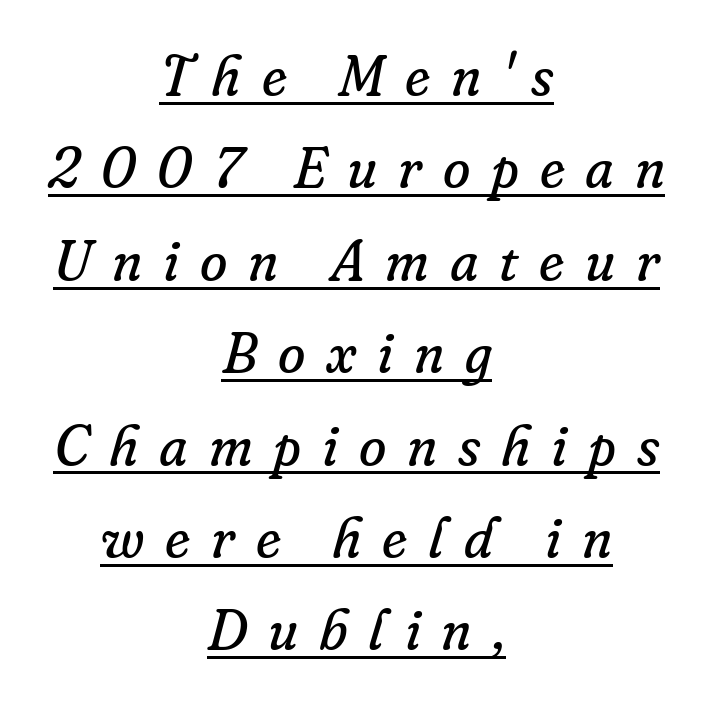
{"serif": "yes", "italic": "yes", "lean": "right", "slant_degrees": 16, "bold": "no", "weight": "regular", "width": "normal", "stroke_contrast": "low", "x_height": "small", "monospaced": "no", "underline": "yes", "align": "center", "line_spacing": "normal", "line_spacing_ratio": 1.65, "letter_spacing": "wide", "letter_spacing_em": 0.37, "glyph_px": 56}
